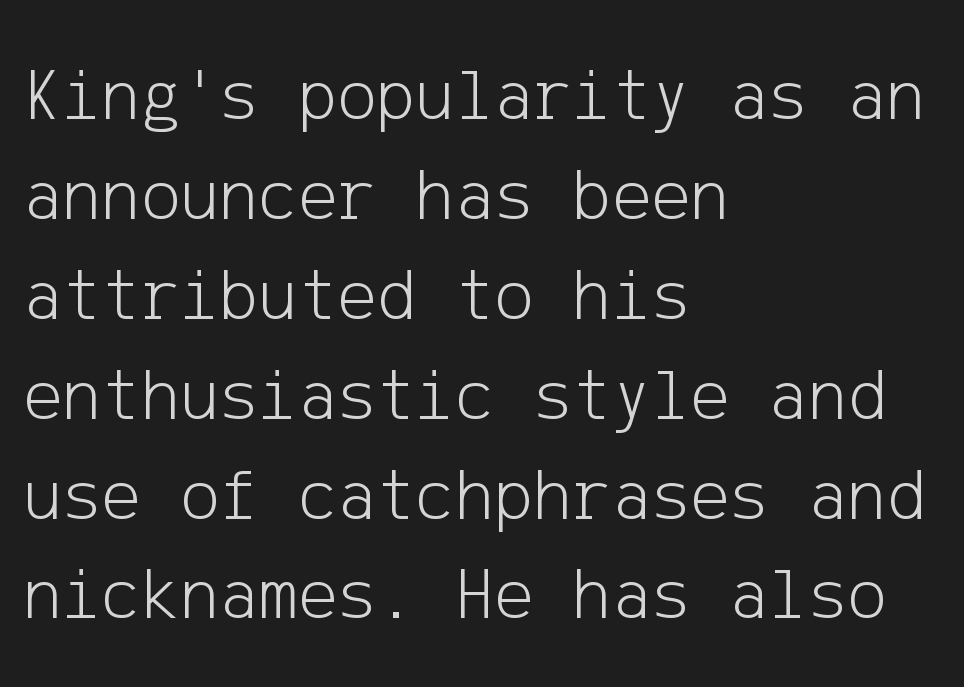
{"serif": "no", "italic": "no", "bold": "no", "weight": "light", "width": "normal", "stroke_contrast": "low", "x_height": "medium", "underline": "no", "align": "left", "line_spacing": "normal", "line_spacing_ratio": 1.35, "letter_spacing": "normal", "letter_spacing_em": 0.0, "glyph_px": 74}
